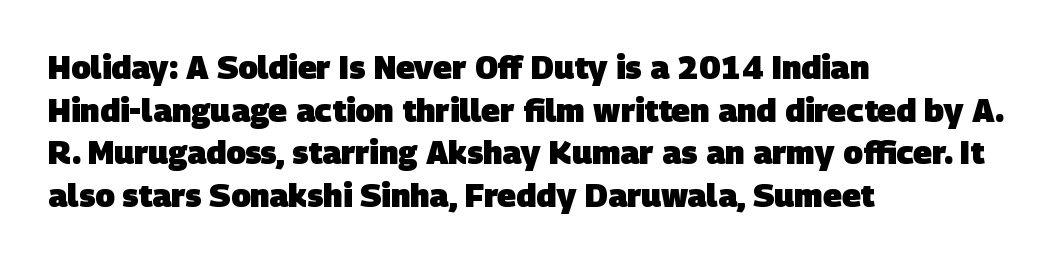
Caption: standard tracking, unaltered. Horizontal bands of white between lines are of average thickness. Type without underlining. This rendering employs a face without finishing strokes, i.e., a sans-serif. The face used here has the dense, thick strokes of a bold.
